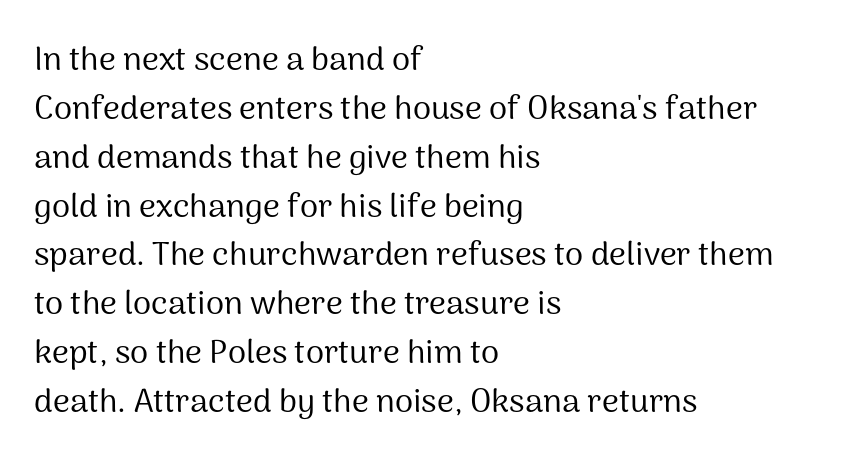
{"serif": "no", "italic": "no", "bold": "no", "weight": "regular", "width": "normal", "stroke_contrast": "medium", "x_height": "medium", "monospaced": "no", "underline": "no", "align": "left", "line_spacing": "normal", "line_spacing_ratio": 1.48, "letter_spacing": "normal", "letter_spacing_em": 0.0, "glyph_px": 33}
